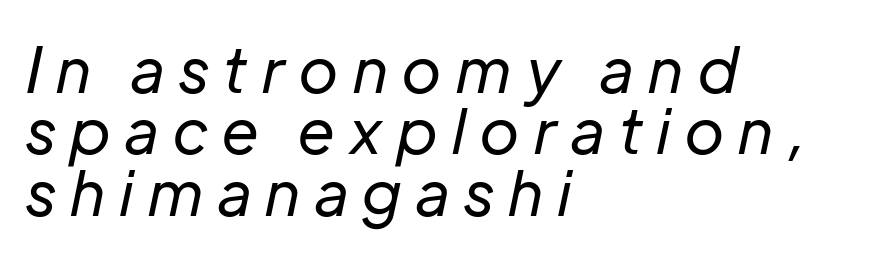
Q: Is the text bold? A: No.
Q: Is the text italic (slanted)? A: Yes, it leans right by about 12 degrees.
Q: Is the text underlined? A: No.
Q: How is the paragraph aligned? A: Left-aligned.
Q: Is the spacing between letters normal or unusually wide? A: Unusually wide.
Q: Is the spacing between lines tight, normal or loose? A: Tight.
Q: Width (condensed, normal, or wide)? A: Normal.
Q: Stroke contrast? A: Low.
Q: x-height? A: Medium.
Q: Monospaced? A: No.
